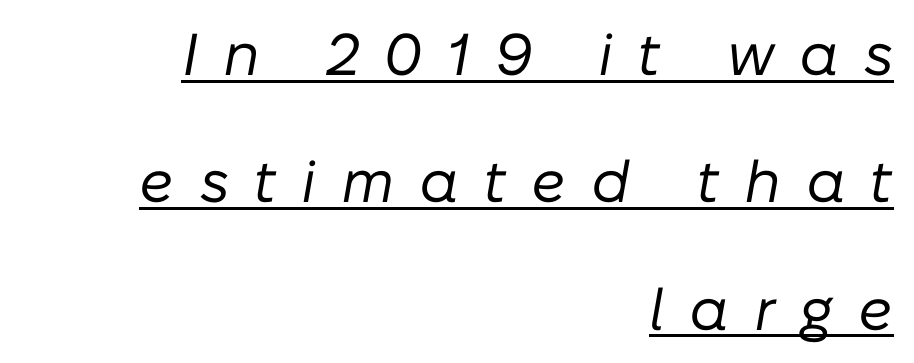
Q: Is the text bold? A: No.
Q: Is the text italic (slanted)? A: Yes, it leans right by about 10 degrees.
Q: Is the text underlined? A: Yes.
Q: How is the paragraph aligned? A: Right-aligned.
Q: Is the spacing between letters normal or unusually wide? A: Unusually wide.
Q: Is the spacing between lines tight, normal or loose? A: Loose.
Q: Width (condensed, normal, or wide)? A: Normal.
Q: Stroke contrast? A: Low.
Q: x-height? A: Medium.
Q: Monospaced? A: No.
